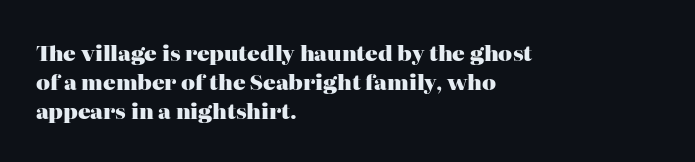
Leftover space on each line is placed entirely after the last word. The baseline area is clear. Tracking value appears to be zero — textbook default spacing. Is the type bold? Yes — the strokes are clearly thick and heavy.
